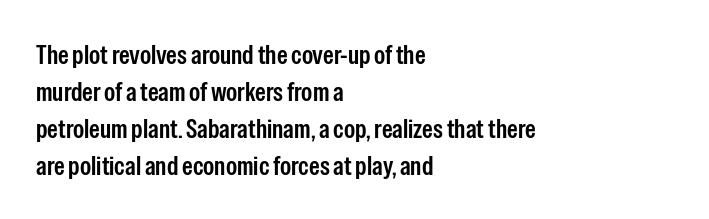
Q: Is the text italic (slanted)? A: No, it is upright.
Q: Is the text underlined? A: No.
Q: How is the paragraph aligned? A: Left-aligned.
Q: Is the spacing between letters normal or unusually wide? A: Normal.
Q: Is the spacing between lines tight, normal or loose? A: Normal.
